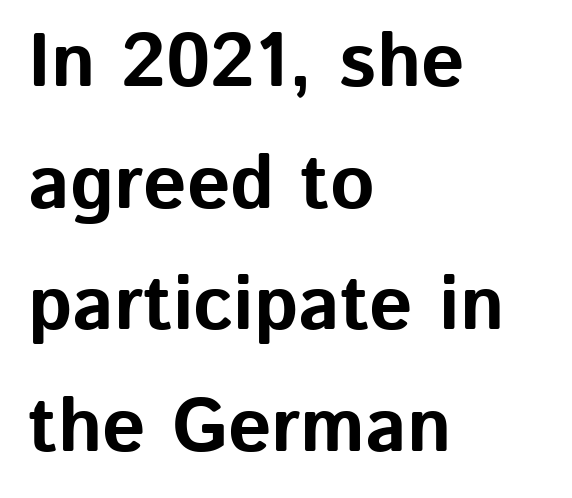
Is the letter spacing exaggerated? No — it looks like the ordinary default. Is this a sans? Yes — the strokes have no serifs. Check the space under the baseline: it is left empty. Style check: upright.
